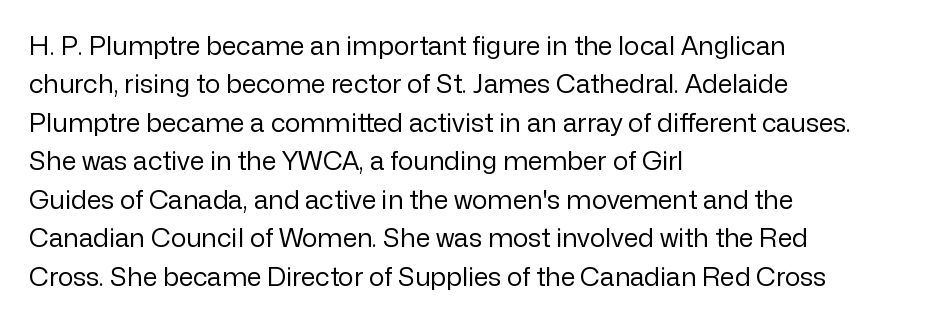
{"italic": "no", "bold": "no", "underline": "no", "align": "left", "line_spacing": "normal", "line_spacing_ratio": 1.48, "letter_spacing": "normal", "letter_spacing_em": 0.0, "glyph_px": 26}
